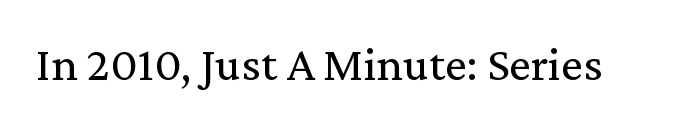
{"serif": "yes", "italic": "no", "bold": "no", "weight": "regular", "width": "normal", "stroke_contrast": "medium", "x_height": "medium", "monospaced": "no", "underline": "no", "letter_spacing": "normal", "letter_spacing_em": 0.0, "glyph_px": 49}
